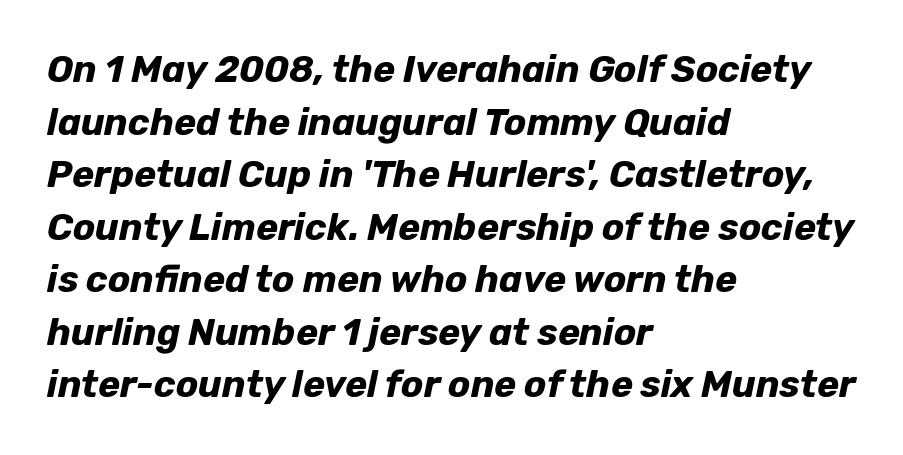
The image shows 37 px bold type, italic (leaning right); set left-aligned, normal line spacing (1.42x), normal letter spacing, not underlined; low stroke contrast and a medium x-height.
